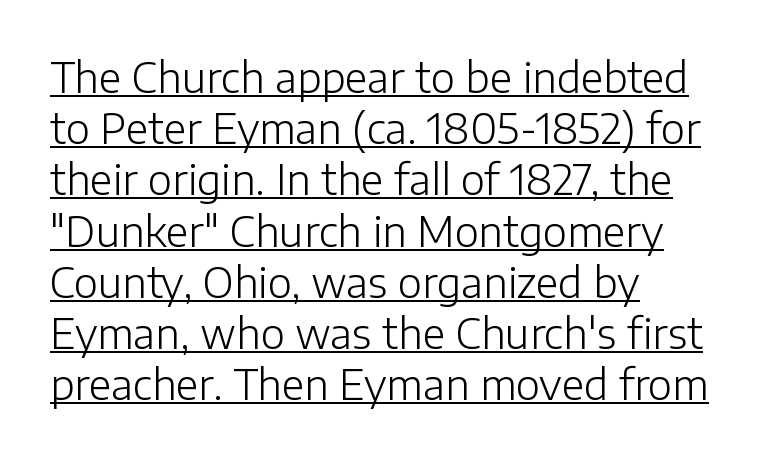
{"serif": "no", "italic": "no", "bold": "no", "weight": "light", "width": "normal", "stroke_contrast": "low", "x_height": "medium", "monospaced": "no", "underline": "yes", "align": "left", "line_spacing": "normal", "line_spacing_ratio": 1.25, "letter_spacing": "normal", "letter_spacing_em": 0.0, "glyph_px": 41}
